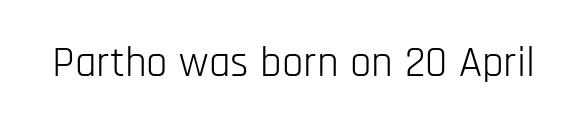
The image shows 43 px light, condensed sans-serif type, upright; set normal letter spacing, not underlined; low stroke contrast and a large x-height.
